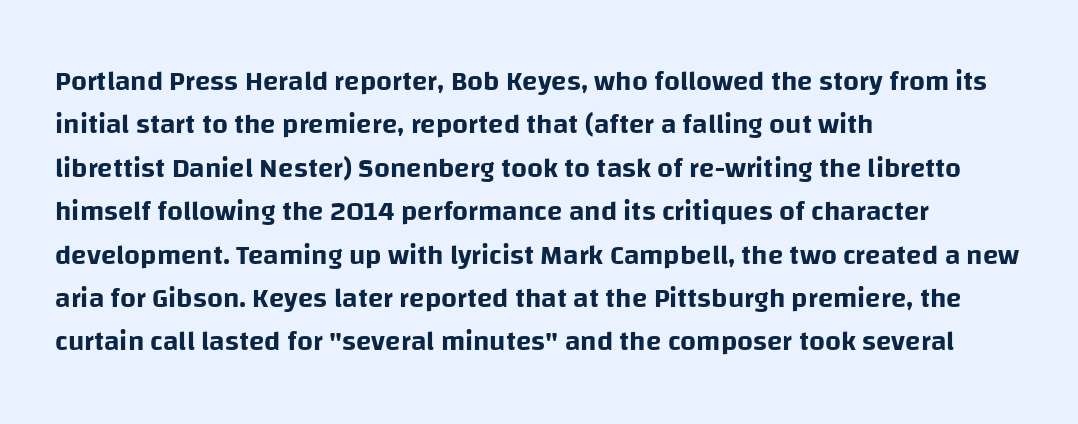
Q: Is the text italic (slanted)? A: No, it is upright.
Q: Is the typeface a serif or a sans-serif typeface? A: Sans-serif.
Q: Is the text underlined? A: No.
Q: How is the paragraph aligned? A: Left-aligned.
Q: Is the spacing between letters normal or unusually wide? A: Normal.
Q: Is the spacing between lines tight, normal or loose? A: Normal.
Q: Width (condensed, normal, or wide)? A: Normal.
Q: Stroke contrast? A: Low.
Q: x-height? A: Large.
Q: Monospaced? A: No.
